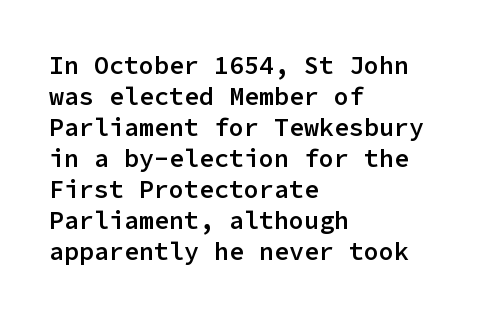
{"italic": "no", "bold": "semi", "underline": "no", "align": "left", "line_spacing_ratio": 1.24, "letter_spacing": "normal", "letter_spacing_em": 0.0, "glyph_px": 25}
